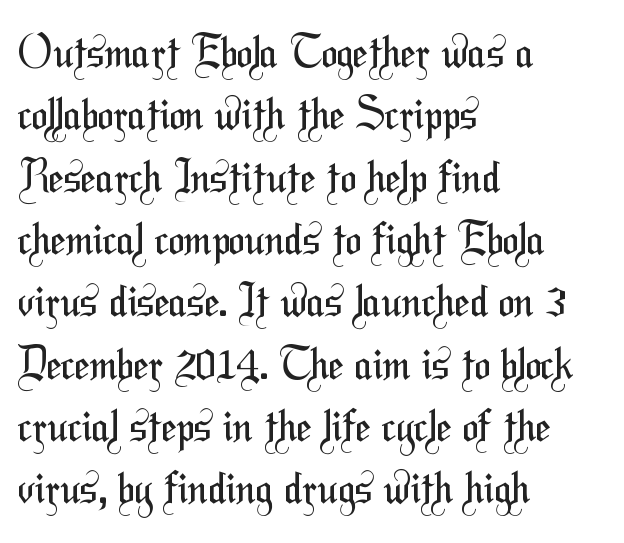
Q: Is the text bold? A: No.
Q: Is the typeface a serif or a sans-serif typeface? A: Sans-serif.
Q: Is the text underlined? A: No.
Q: How is the paragraph aligned? A: Left-aligned.
Q: Is the spacing between letters normal or unusually wide? A: Normal.
Q: Is the spacing between lines tight, normal or loose? A: Normal.
Q: Width (condensed, normal, or wide)? A: Condensed.
Q: Stroke contrast? A: Medium.
Q: x-height? A: Medium.
Q: Monospaced? A: No.
